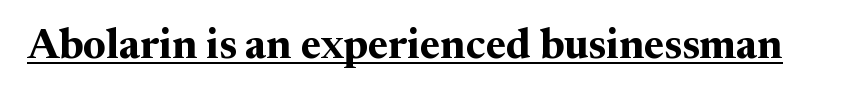
Character widths vary here, with narrow letters taking less room than wide ones. Every stem runs plumb, perpendicular to the baseline. Students, this is bold: see how much ink each stroke carries. The type family on display is of the serif kind. The tracking reads as untouched default to a designer's eye.
